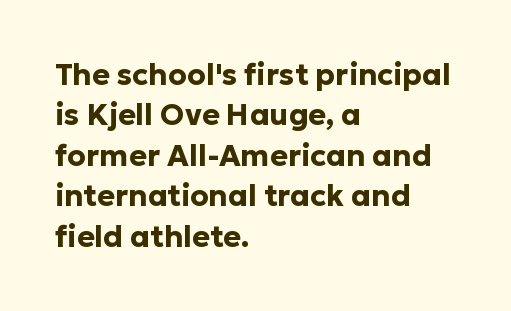
Q: Is the text bold? A: Yes.
Q: Is the text italic (slanted)? A: No, it is upright.
Q: Is the typeface a serif or a sans-serif typeface? A: Sans-serif.
Q: Is the text underlined? A: No.
Q: How is the paragraph aligned? A: Left-aligned.
Q: Is the spacing between letters normal or unusually wide? A: Normal.
Q: Is the spacing between lines tight, normal or loose? A: Normal.
Q: Width (condensed, normal, or wide)? A: Normal.
Q: Stroke contrast? A: Low.
Q: x-height? A: Medium.
Q: Monospaced? A: No.
